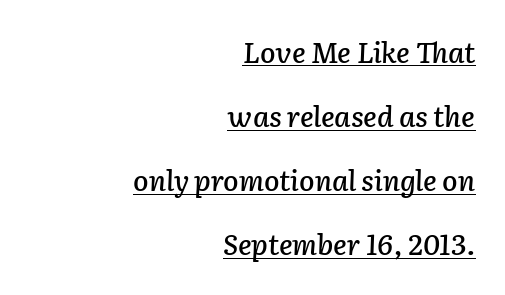
{"italic": "yes", "lean": "right", "slant_degrees": 2, "width": "normal", "stroke_contrast": "low", "x_height": "medium", "monospaced": "no", "underline": "yes", "align": "right", "line_spacing": "loose", "line_spacing_ratio": 2.29, "letter_spacing": "normal", "letter_spacing_em": 0.0, "glyph_px": 28}
